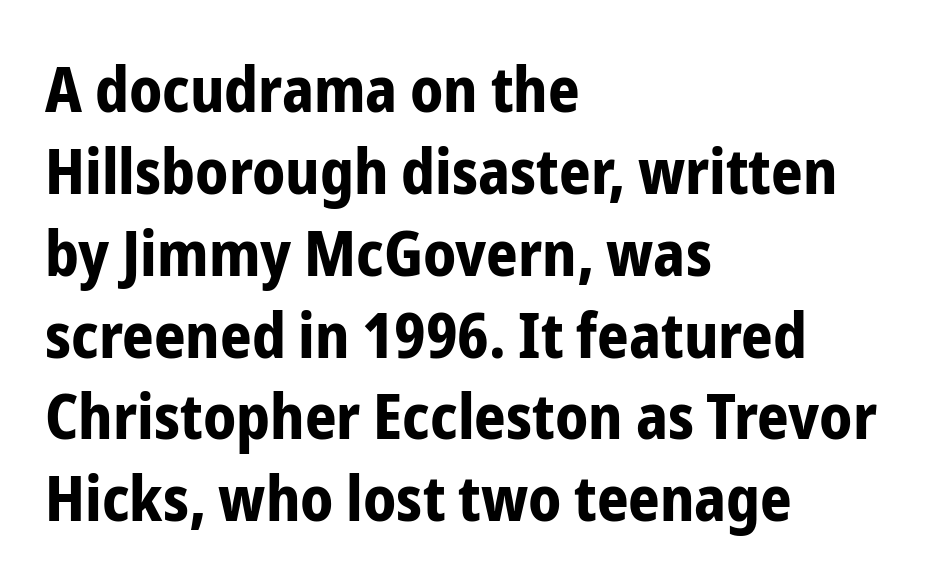
Designer's note — italics off, roman on. Tracking value appears to be zero — textbook default spacing. The passage shown is typeset with a sans-serif family. The compositor pushed each line to the left boundary. The rendering uses a bold face; every stroke is thick and dark. Whoever set this chose a conventional vertical rhythm.
